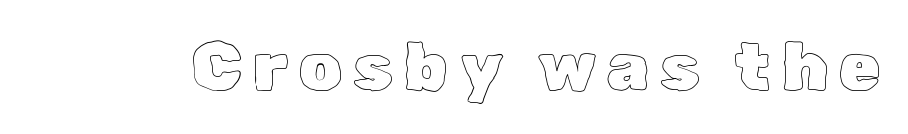
Q: Is the text italic (slanted)? A: No, it is upright.
Q: Is the text underlined? A: No.
Q: Width (condensed, normal, or wide)? A: Normal.
Q: x-height? A: Medium.
Q: Monospaced? A: No.
